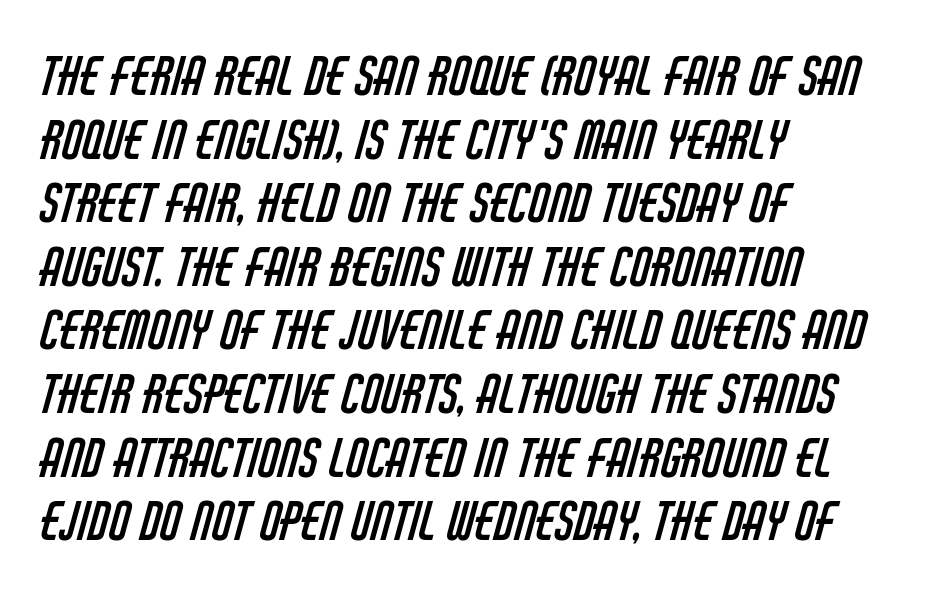
{"serif": "no", "bold": "no", "weight": "regular", "width": "condensed", "stroke_contrast": "low", "x_height": "large", "monospaced": "no", "underline": "no", "align": "left", "line_spacing_ratio": 1.2, "letter_spacing": "normal", "letter_spacing_em": 0.0, "glyph_px": 53}
